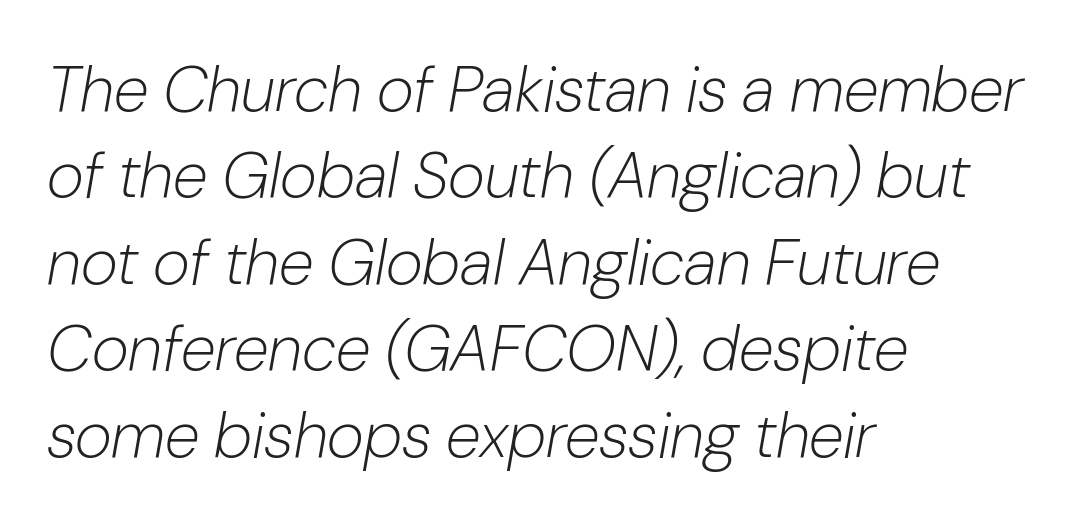
{"italic": "yes", "lean": "right", "slant_degrees": 10, "bold": "no", "weight": "light", "width": "normal", "stroke_contrast": "low", "x_height": "medium", "monospaced": "no", "underline": "no", "align": "left", "line_spacing": "normal", "line_spacing_ratio": 1.35, "letter_spacing": "normal", "letter_spacing_em": 0.0, "glyph_px": 64}
